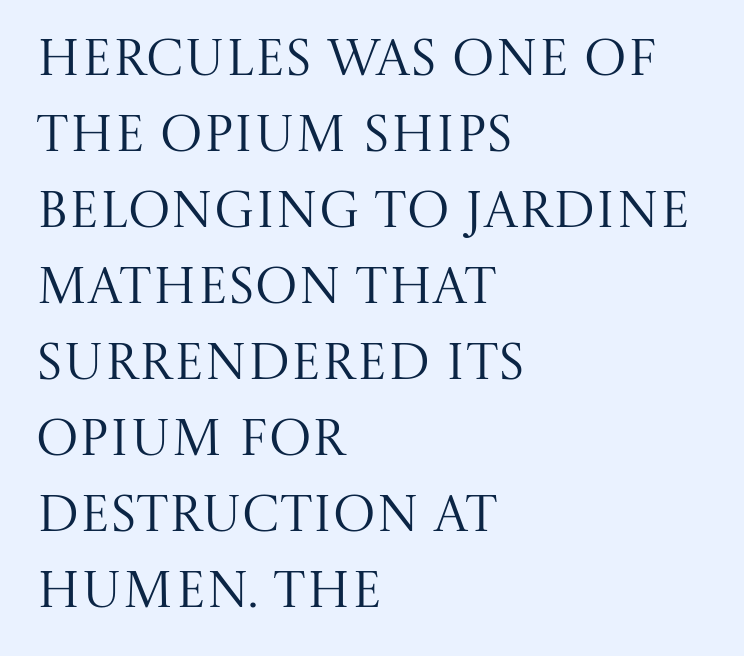
The image shows 51 px regular-weight serif type, upright; set left-aligned, normal line spacing (1.49x), normal letter spacing, not underlined; medium stroke contrast and a large x-height.
